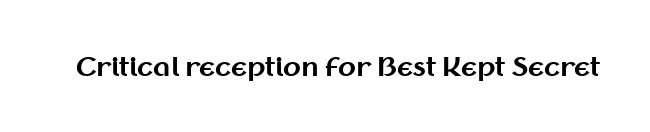
{"italic": "no", "bold": "yes", "underline": "no", "letter_spacing": "normal", "letter_spacing_em": 0.0, "glyph_px": 26}
